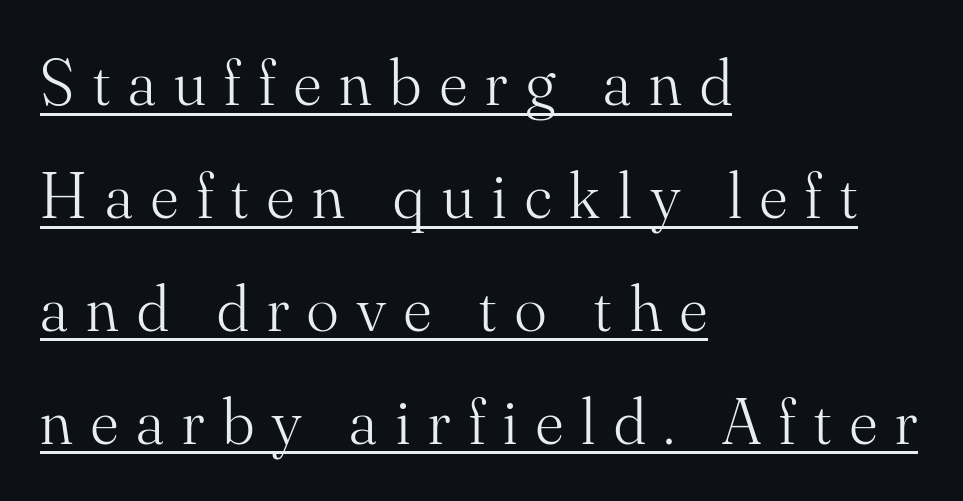
Q: Is the text bold? A: No.
Q: Is the text italic (slanted)? A: No, it is upright.
Q: Is the typeface a serif or a sans-serif typeface? A: Serif.
Q: Is the text underlined? A: Yes.
Q: How is the paragraph aligned? A: Left-aligned.
Q: Is the spacing between letters normal or unusually wide? A: Unusually wide.
Q: Width (condensed, normal, or wide)? A: Normal.
Q: Stroke contrast? A: Medium.
Q: x-height? A: Small.
Q: Monospaced? A: No.
